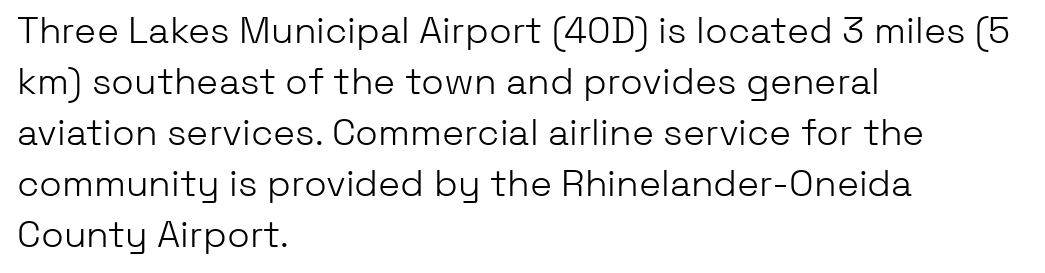
The image shows 37 px light sans-serif type, upright; set left-aligned, normal line spacing (1.38x), normal letter spacing, not underlined; low stroke contrast and a medium x-height.
